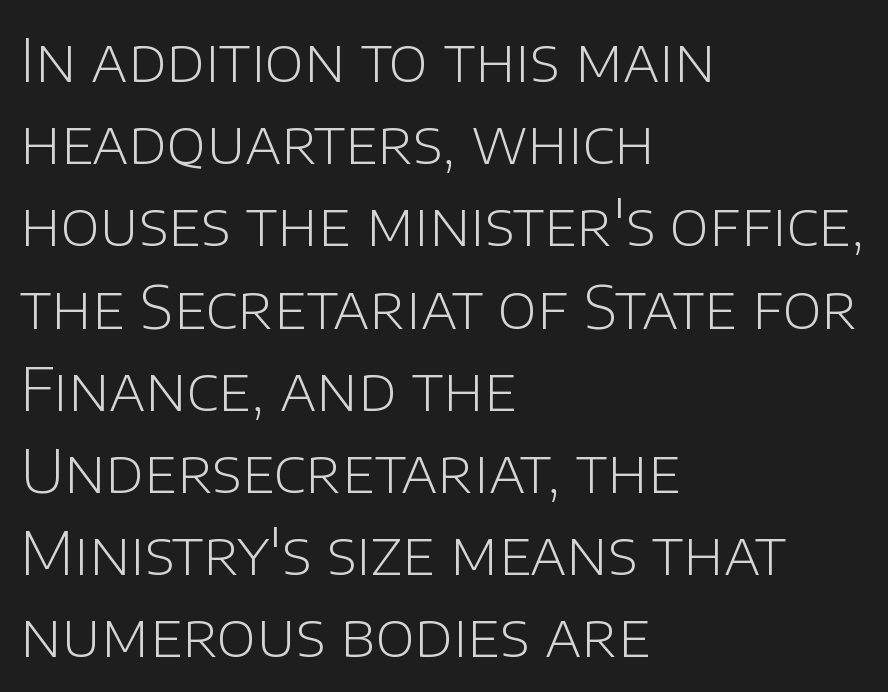
The image shows 60 px light sans-serif type, upright; set left-aligned, normal line spacing (1.37x), normal letter spacing, not underlined; low stroke contrast and a large x-height.
